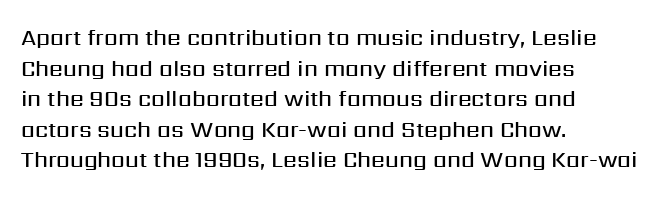
{"italic": "no", "bold": "semi", "underline": "no", "align": "left", "line_spacing": "normal", "line_spacing_ratio": 1.39, "letter_spacing": "normal", "letter_spacing_em": 0.0, "glyph_px": 22}
